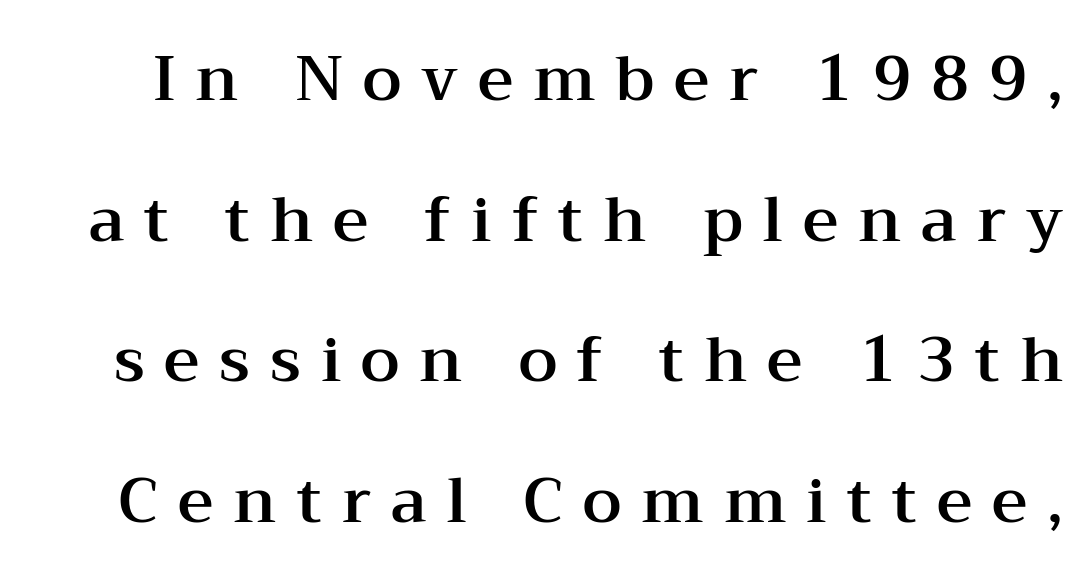
Observe the serifs anchoring each vertical stroke in this sample. The letters are spread apart with noticeably loose tracking. The passage shown is typed in a proportional face where columns would drift. Does the leading feel generous? Absolutely, it's lavish.
